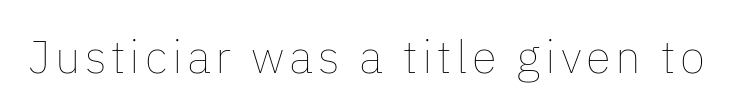
The image shows 46 px thin type, upright; set not underlined; low stroke contrast and a medium x-height.
